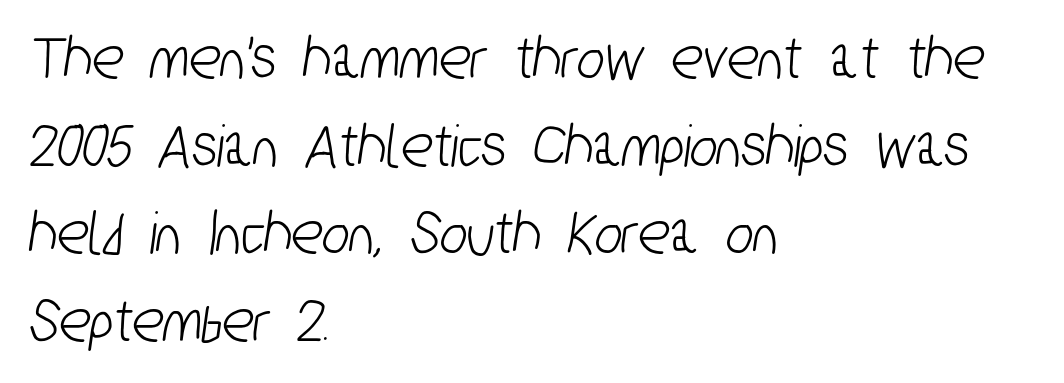
The image shows 65 px condensed sans-serif type; set left-aligned, normal line spacing (1.35x), normal letter spacing, not underlined; low stroke contrast and a medium x-height.
